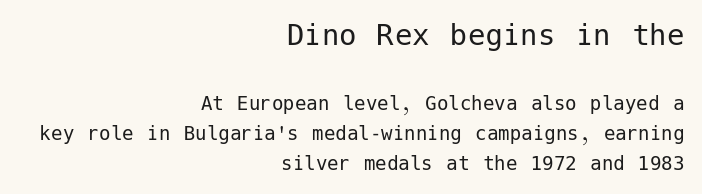
{"serif": "no", "italic": "no", "bold": "no", "weight": "regular", "width": "normal", "stroke_contrast": "low", "x_height": "medium", "underline": "no", "align": "right", "line_spacing": "normal", "line_spacing_ratio": 1.31, "letter_spacing": "normal", "letter_spacing_em": 0.0, "larger_block": "first", "size_ratio": 1.52, "glyph_px": 35}
